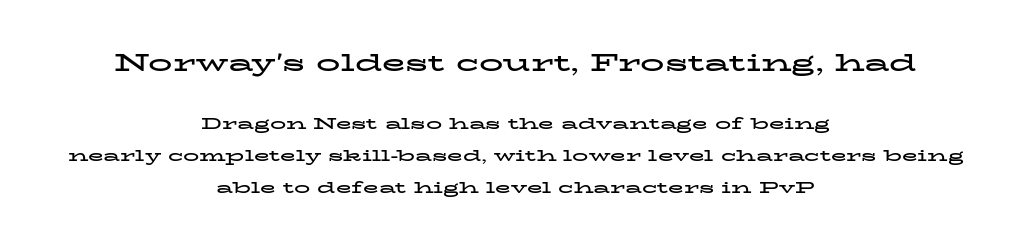
The image shows 24 px bold type, upright; set centered, loose line spacing (1.99x), normal letter spacing, not underlined; the first (top) block is 1.5x larger.
